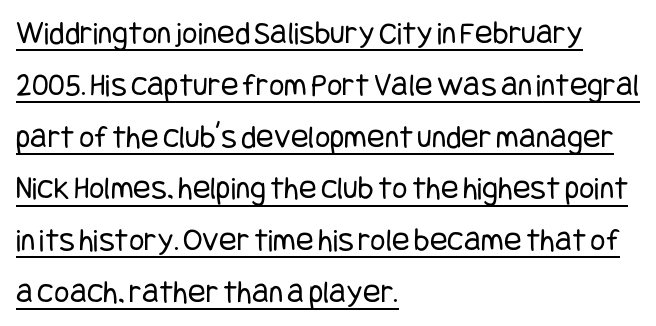
Q: Is the text bold? A: No.
Q: Is the text italic (slanted)? A: No, it is upright.
Q: Is the typeface a serif or a sans-serif typeface? A: Sans-serif.
Q: Is the text underlined? A: Yes.
Q: How is the paragraph aligned? A: Left-aligned.
Q: Is the spacing between letters normal or unusually wide? A: Normal.
Q: Is the spacing between lines tight, normal or loose? A: Normal.
Q: Width (condensed, normal, or wide)? A: Condensed.
Q: Stroke contrast? A: Low.
Q: x-height? A: Large.
